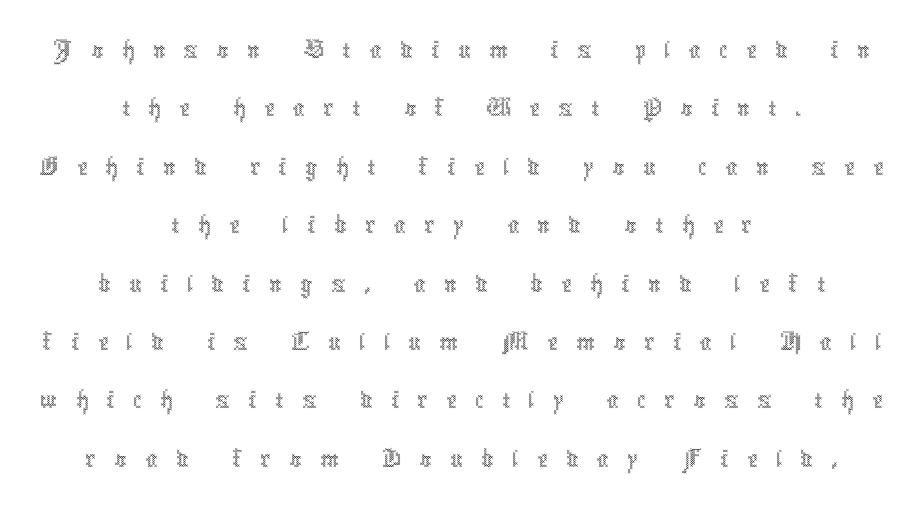
Q: Is the text bold? A: No.
Q: Is the text italic (slanted)? A: No, it is upright.
Q: Is the text underlined? A: No.
Q: How is the paragraph aligned? A: Centered.
Q: Is the spacing between letters normal or unusually wide? A: Unusually wide.
Q: Is the spacing between lines tight, normal or loose? A: Tight.
Q: Width (condensed, normal, or wide)? A: Condensed.
Q: x-height? A: Medium.
Q: Monospaced? A: No.
